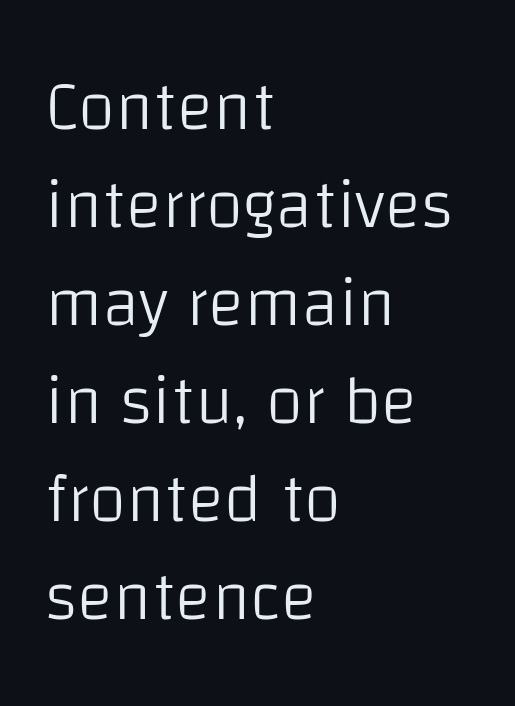
Q: Is the text bold? A: No.
Q: Is the text italic (slanted)? A: No, it is upright.
Q: Is the typeface a serif or a sans-serif typeface? A: Sans-serif.
Q: Is the text underlined? A: No.
Q: How is the paragraph aligned? A: Left-aligned.
Q: Is the spacing between letters normal or unusually wide? A: Normal.
Q: Is the spacing between lines tight, normal or loose? A: Normal.
Q: Width (condensed, normal, or wide)? A: Normal.
Q: Stroke contrast? A: Low.
Q: x-height? A: Large.
Q: Monospaced? A: No.
